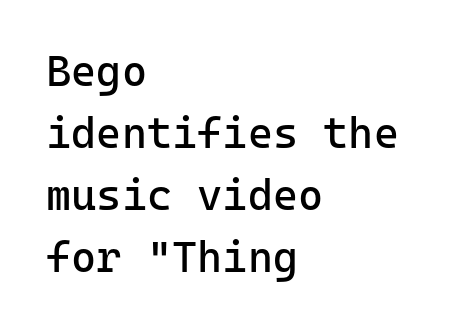
Q: Is the text bold? A: No.
Q: Is the text italic (slanted)? A: No, it is upright.
Q: Is the typeface a serif or a sans-serif typeface? A: Sans-serif.
Q: Is the text underlined? A: No.
Q: How is the paragraph aligned? A: Left-aligned.
Q: Is the spacing between letters normal or unusually wide? A: Normal.
Q: Is the spacing between lines tight, normal or loose? A: Normal.
Q: Width (condensed, normal, or wide)? A: Normal.
Q: Stroke contrast? A: Low.
Q: x-height? A: Medium.
Q: Monospaced? A: Yes.
